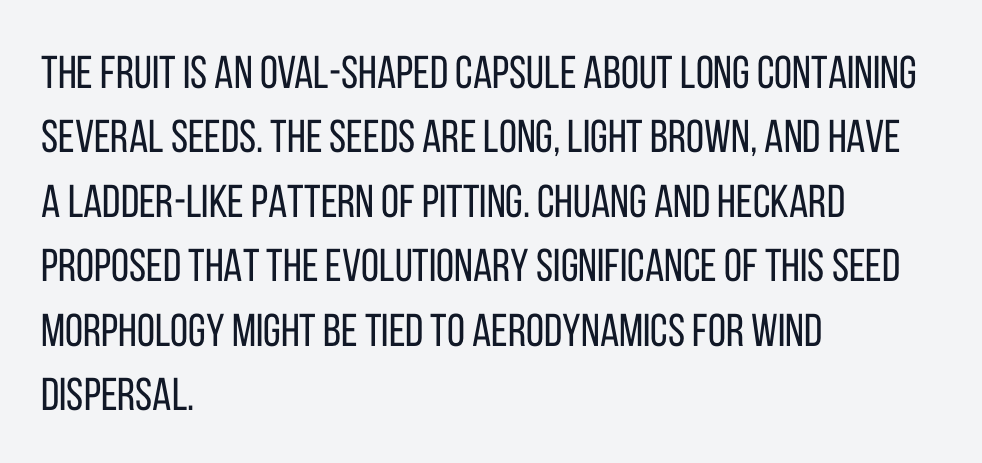
The image shows 46 px regular-weight, condensed sans-serif type, upright; set left-aligned, normal line spacing (1.4x), normal letter spacing, not underlined; low stroke contrast and a large x-height.
